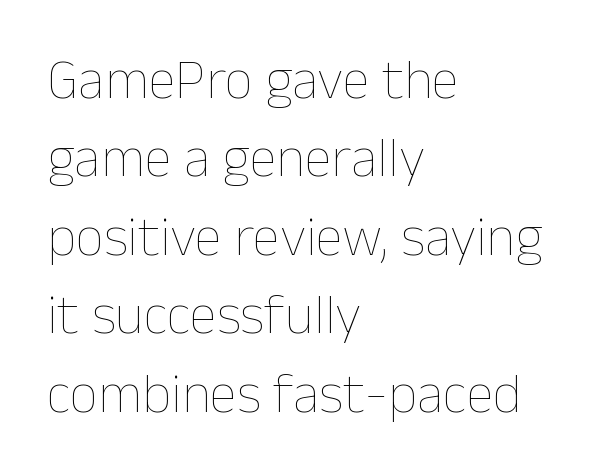
The letters stand upright; this is a roman face. Vertical stems look standard width or narrower in stroke. You could not count columns in this text — the font is proportionally spaced. If you drew a ruler down the left edge, every line would touch it. Plain, unruled lines of type. Each new line begins a customary step beneath the previous one.
